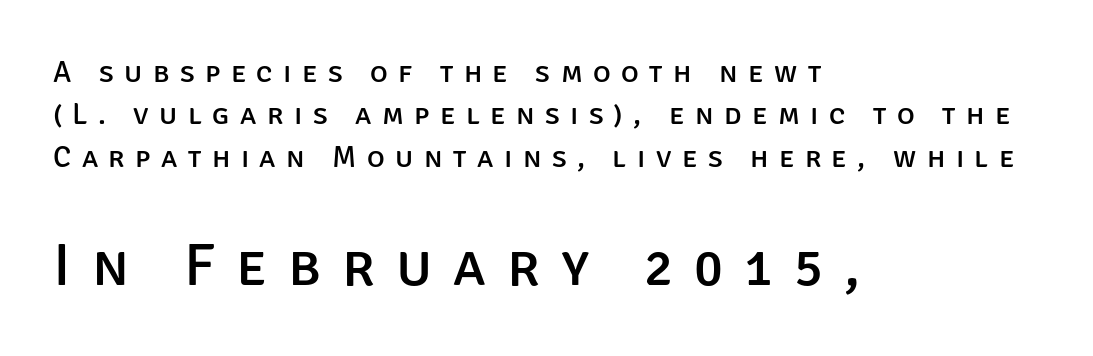
{"serif": "no", "italic": "no", "width": "normal", "stroke_contrast": "low", "x_height": "large", "monospaced": "no", "underline": "no", "align": "left", "line_spacing": "normal", "line_spacing_ratio": 1.41, "letter_spacing": "wide", "letter_spacing_em": 0.35, "larger_block": "second", "size_ratio": 2.0, "glyph_px": 60}
